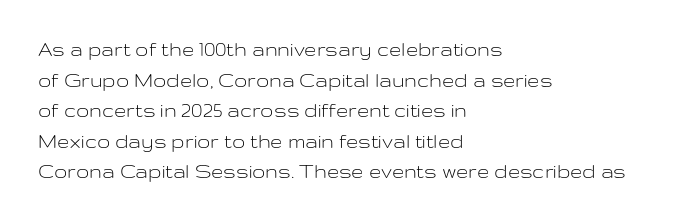
Here the glyphs are tracked normally, forming tight word shapes. This sample keeps an unexceptional amount of space between lines. Every character sits straight up, as roman type does. Each stroke keeps to a modest, everyday thickness or less. This rendering uses left alignment, leaving the right contour irregular. Descenders are the only things crossing below the line.
